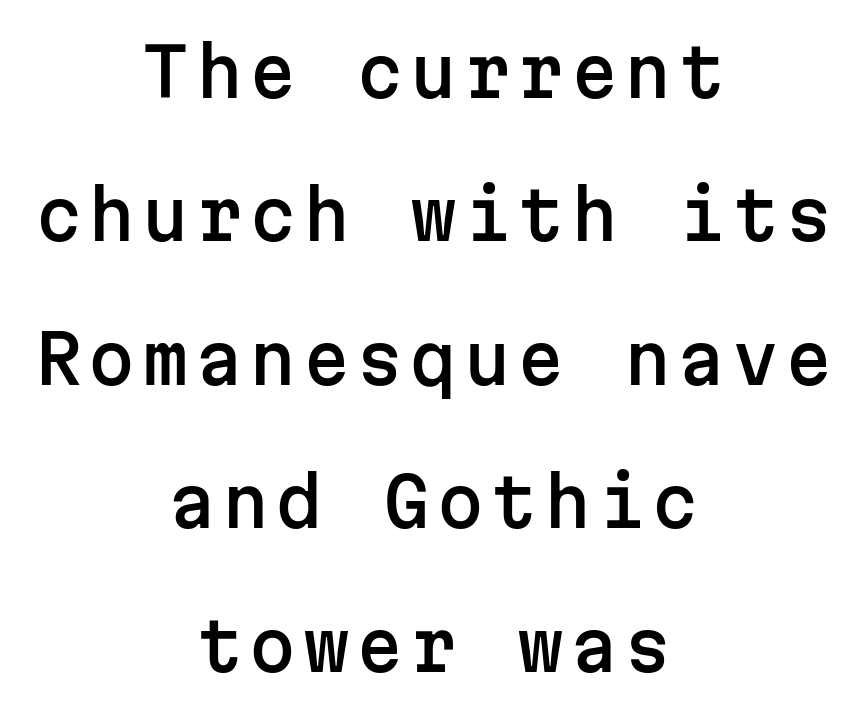
The image shows 67 px sans-serif type, upright, monospaced; set centered, loose line spacing (2.14x), not underlined; low stroke contrast and a medium x-height.
